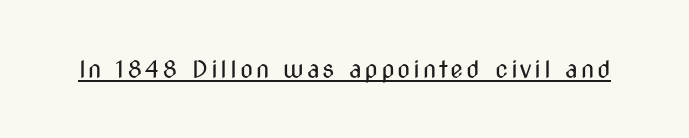
This reads as an unemphasized weight, regular at the heaviest. A typographer would call this underscored text. Posture: upright roman.
